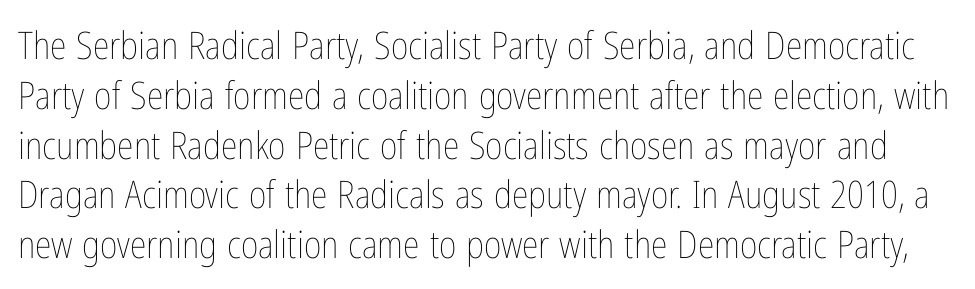
{"italic": "no", "bold": "no", "weight": "thin", "width": "condensed", "stroke_contrast": "low", "x_height": "medium", "monospaced": "no", "underline": "no", "line_spacing": "normal", "line_spacing_ratio": 1.31, "letter_spacing": "normal", "letter_spacing_em": 0.0, "glyph_px": 38}
